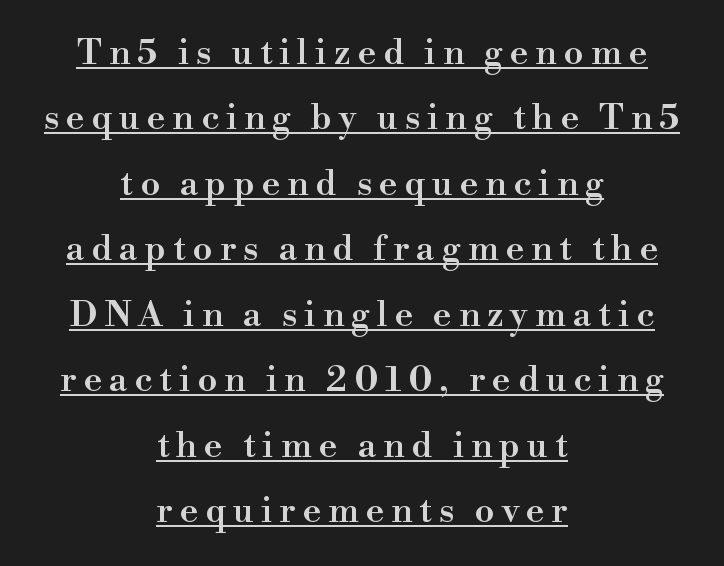
Q: Is the text bold? A: Semi-bold.
Q: Is the text italic (slanted)? A: No, it is upright.
Q: Is the typeface a serif or a sans-serif typeface? A: Serif.
Q: Is the text underlined? A: Yes.
Q: How is the paragraph aligned? A: Centered.
Q: Is the spacing between letters normal or unusually wide? A: Unusually wide.
Q: Width (condensed, normal, or wide)? A: Normal.
Q: Stroke contrast? A: High.
Q: x-height? A: Small.
Q: Monospaced? A: No.
